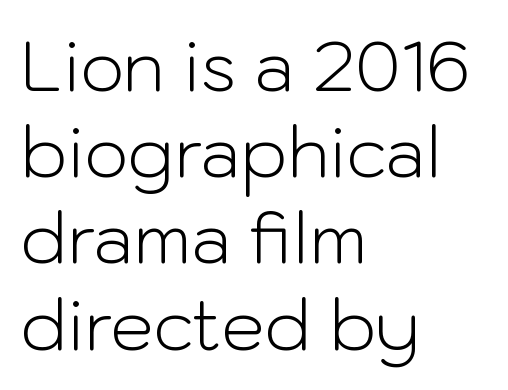
The font's upright variant was chosen for this text. Casual observation: everything's shoved over to the left. What's the leading like? Ordinary, nothing unusual. The font is comparable to plain body text, perhaps lighter. Between one letter and the next there's only the usual sliver of space. Nope, no serifs anywhere on these letters.
